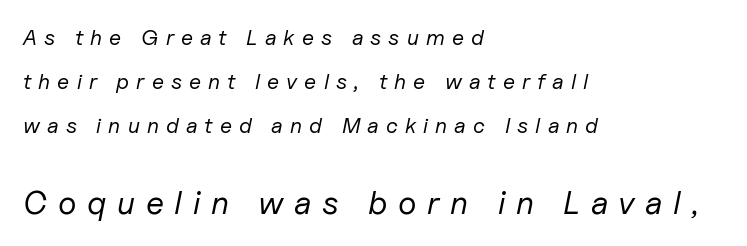
Q: Is the text bold? A: No.
Q: Is the text italic (slanted)? A: Yes, it leans right by about 11 degrees.
Q: Is the text underlined? A: No.
Q: How is the paragraph aligned? A: Left-aligned.
Q: Is the spacing between letters normal or unusually wide? A: Unusually wide.
Q: Is the spacing between lines tight, normal or loose? A: Loose.
Q: Which block of text is set in a larger size, the first (top) or the second (bottom)? A: The second (bottom) one.
Q: Width (condensed, normal, or wide)? A: Normal.
Q: Stroke contrast? A: Low.
Q: x-height? A: Medium.
Q: Monospaced? A: No.
